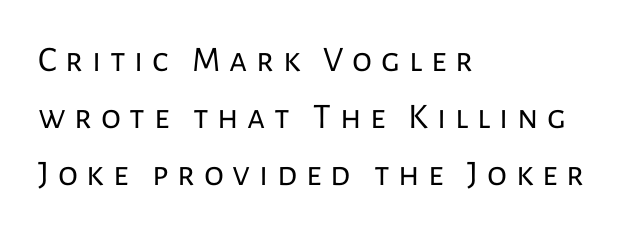
{"serif": "no", "italic": "no", "bold": "no", "weight": "regular", "width": "normal", "stroke_contrast": "low", "x_height": "medium", "monospaced": "no", "underline": "no", "align": "left", "line_spacing": "normal", "line_spacing_ratio": 1.58, "letter_spacing": "wide", "letter_spacing_em": 0.24, "glyph_px": 36}
